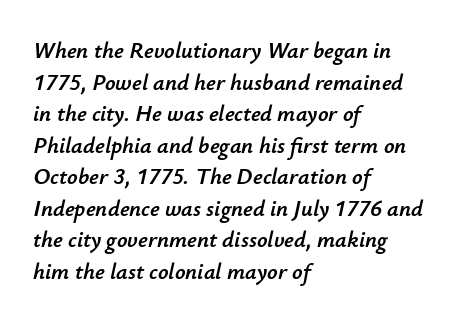
Q: Is the text italic (slanted)? A: Yes, it leans right by about 12 degrees.
Q: Is the text underlined? A: No.
Q: How is the paragraph aligned? A: Left-aligned.
Q: Is the spacing between letters normal or unusually wide? A: Normal.
Q: Is the spacing between lines tight, normal or loose? A: Normal.
